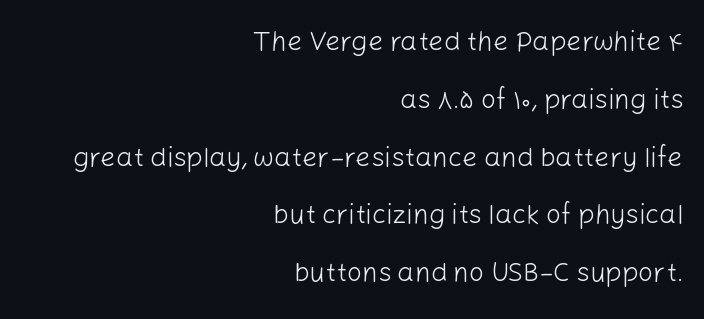
Q: Is the text bold? A: No.
Q: Is the text italic (slanted)? A: No, it is upright.
Q: Is the text underlined? A: No.
Q: How is the paragraph aligned? A: Right-aligned.
Q: Is the spacing between letters normal or unusually wide? A: Normal.
Q: Is the spacing between lines tight, normal or loose? A: Loose.
